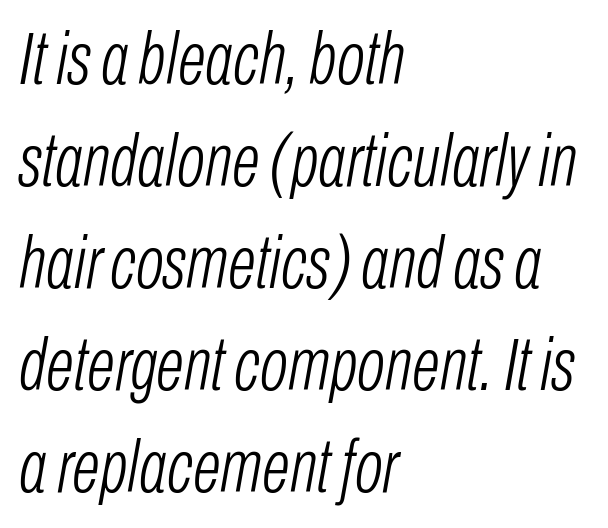
The image shows 74 px light, condensed type, italic (leaning right); set left-aligned, normal line spacing (1.38x), normal letter spacing, not underlined; low stroke contrast and a medium x-height.
